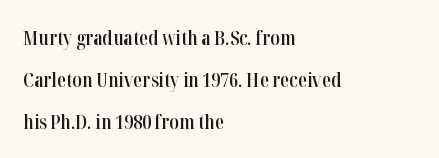
The image shows 20 px text type, upright; set left-aligned, loose line spacing (2.1x), normal letter spacing, not underlined.
